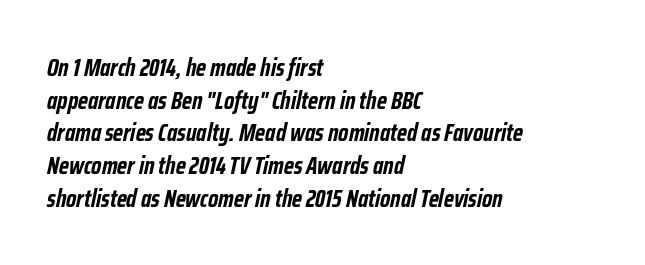
The image shows 25 px bold type, italic (leaning right); set left-aligned, normal line spacing (1.31x), normal letter spacing, not underlined.
